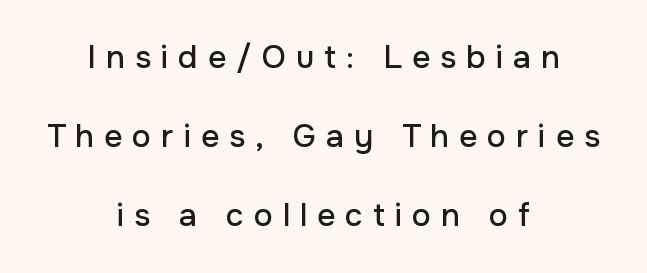
Line starts and ends both wander, symmetrically. Proportional: the letters do not fall into vertical columns. Check where the strokes stop: nothing finishes them off — pure sans. This sample uses an upright cut, with every glyph sitting square on the baseline.
